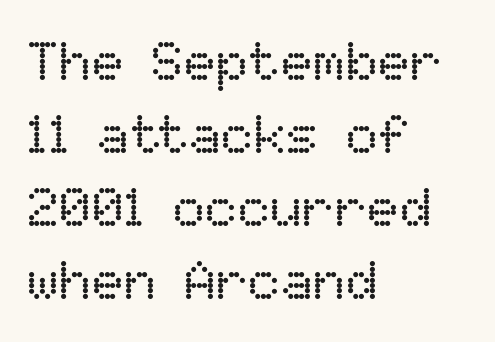
Q: Is the text bold? A: No.
Q: Is the text italic (slanted)? A: No, it is upright.
Q: Is the text underlined? A: No.
Q: How is the paragraph aligned? A: Left-aligned.
Q: Is the spacing between letters normal or unusually wide? A: Normal.
Q: Is the spacing between lines tight, normal or loose? A: Normal.
Q: Width (condensed, normal, or wide)? A: Normal.
Q: Stroke contrast? A: Low.
Q: x-height? A: Medium.
Q: Monospaced? A: No.
